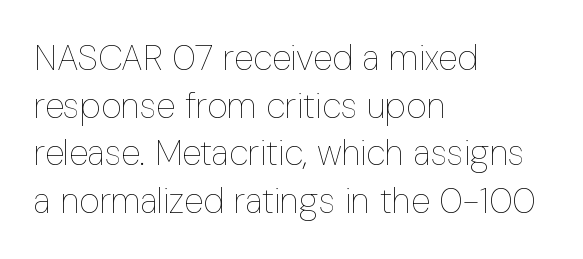
Q: Is the text bold? A: No.
Q: Is the text italic (slanted)? A: No, it is upright.
Q: Is the text underlined? A: No.
Q: How is the paragraph aligned? A: Left-aligned.
Q: Is the spacing between letters normal or unusually wide? A: Normal.
Q: Is the spacing between lines tight, normal or loose? A: Normal.
Q: Width (condensed, normal, or wide)? A: Condensed.
Q: Stroke contrast? A: Low.
Q: x-height? A: Medium.
Q: Monospaced? A: No.
